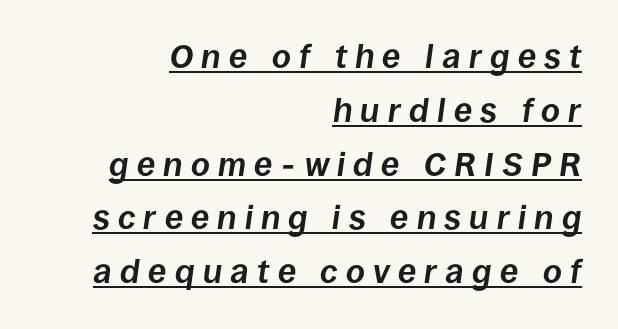
{"italic": "yes", "lean": "right", "slant_degrees": 8, "bold": "yes", "weight": "bold", "width": "normal", "stroke_contrast": "low", "x_height": "large", "monospaced": "no", "underline": "yes", "align": "right", "line_spacing": "normal", "line_spacing_ratio": 1.63, "letter_spacing": "wide", "letter_spacing_em": 0.25, "glyph_px": 33}
